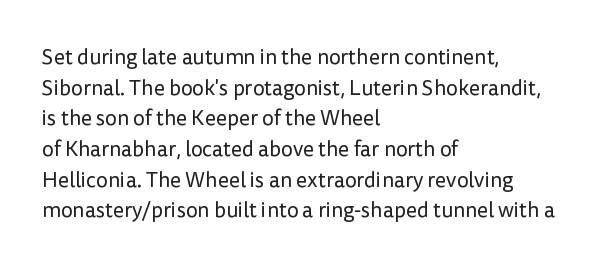
{"italic": "no", "bold": "no", "underline": "no", "align": "left", "line_spacing": "normal", "line_spacing_ratio": 1.46, "letter_spacing": "normal", "letter_spacing_em": 0.0, "glyph_px": 21}
